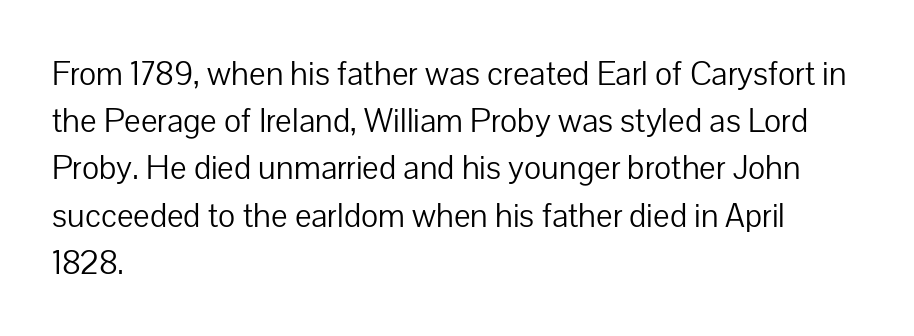
The letters carry no serifs — their stems end cleanly without finishing strokes. Each line starts at the same left margin while the right side varies. Compared with typical paragraphs, the rows here are spaced about the same. The lettering stays uniformly vertical, giving the passage a roman look. Note the varied advance widths — an 'i' is clearly narrower than an 'm'. You could call the tracking neutral — neither tight nor loose.
